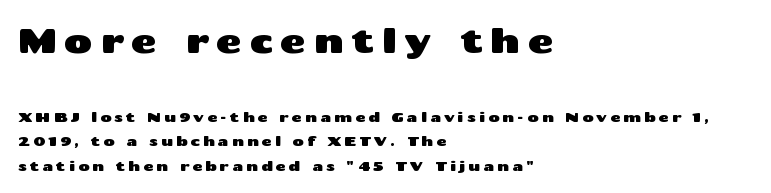
{"serif": "no", "italic": "no", "width": "wide", "stroke_contrast": "medium", "x_height": "medium", "monospaced": "no", "underline": "no", "align": "left", "line_spacing_ratio": 1.76, "letter_spacing": "wide", "letter_spacing_em": 0.21, "larger_block": "first", "size_ratio": 2.5, "glyph_px": 35}
